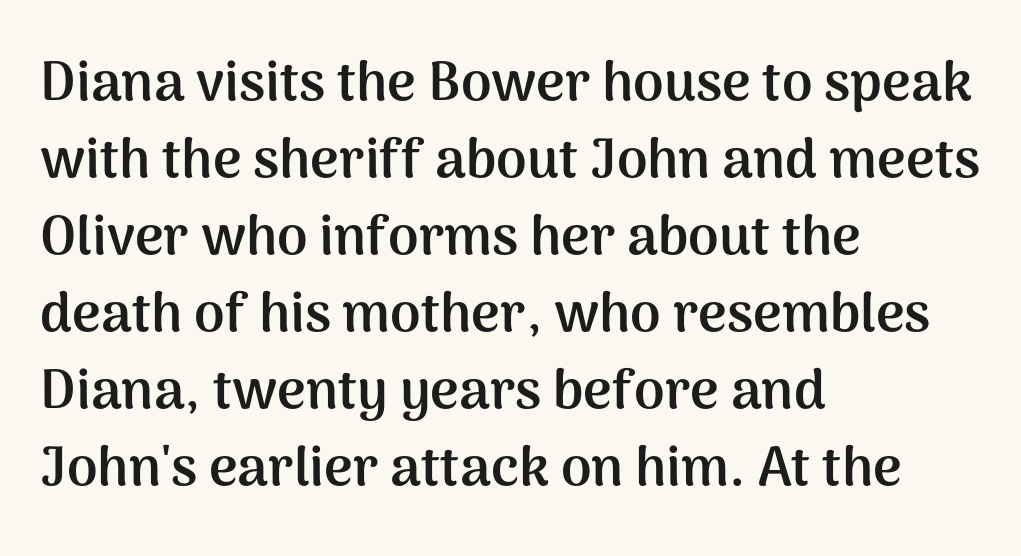
The passage shown stacks its lines at a standard gap. A student would call this left alignment; a typographer would say flush left, rag right. The gap between lines stays unmarked. Type style note: lacks serifs. When letters stand straight like this, we call the style roman or upright. Letter spacing: default.
